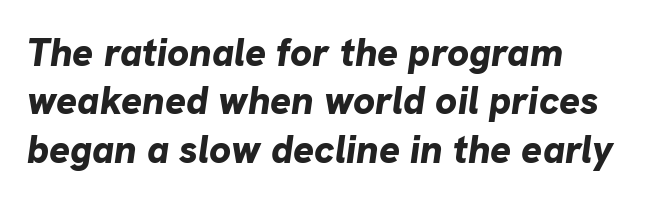
Yep, that's italic — everything's leaning. Visually the block forms a straight wall on the left and a jagged coastline on the right. Looks like regular typesetting: each glyph gets only the width it needs. I'd describe the lettering as bold — thick and assertive.
